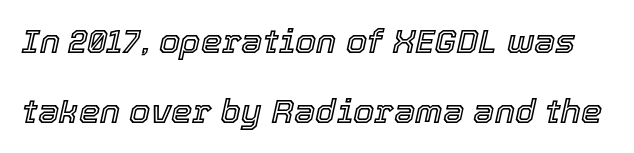
The image shows 34 px text type, italic (leaning right); set loose line spacing (2.07x), normal letter spacing, not underlined; a medium x-height.
